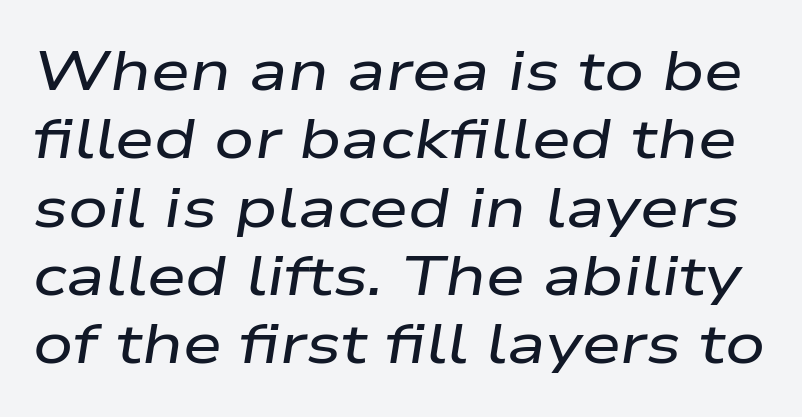
Q: Is the text italic (slanted)? A: Yes, it leans right by about 9 degrees.
Q: Is the text underlined? A: No.
Q: Is the spacing between letters normal or unusually wide? A: Normal.
Q: Width (condensed, normal, or wide)? A: Wide.
Q: Stroke contrast? A: Low.
Q: x-height? A: Medium.
Q: Monospaced? A: No.
